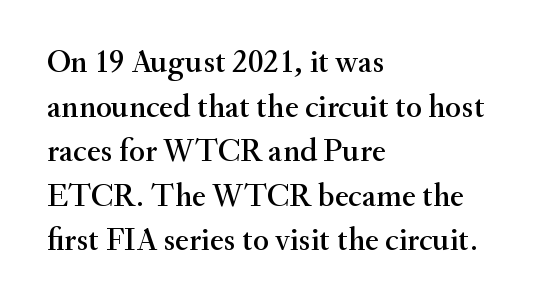
Caption: standard tracking, unaltered. Summary of vertical rhythm: regular, with standard interline spacing. The baseline area is clear. Style check: upright. The glyphs in this specimen are seriffed.
